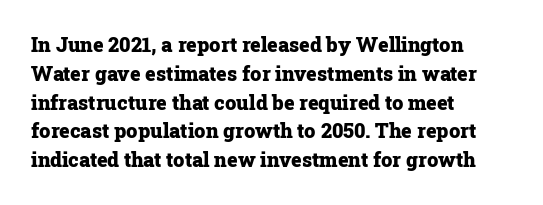
{"italic": "no", "bold": "yes", "underline": "no", "align": "left", "line_spacing": "normal", "line_spacing_ratio": 1.44, "letter_spacing": "normal", "letter_spacing_em": 0.0, "glyph_px": 20}
